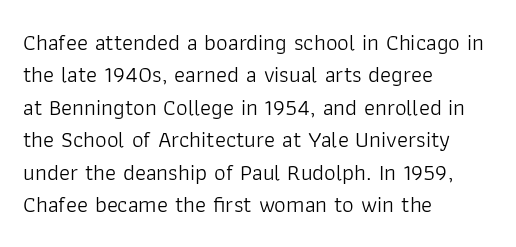
{"italic": "no", "bold": "no", "underline": "no", "align": "left", "line_spacing": "normal", "line_spacing_ratio": 1.41, "letter_spacing": "normal", "letter_spacing_em": 0.0, "glyph_px": 23}
